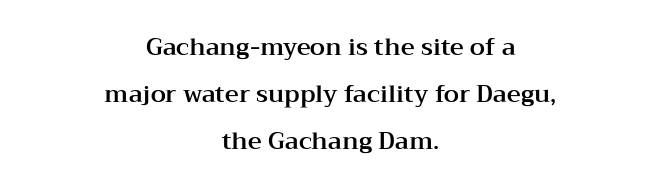
The image shows 24 px text type, upright; set centered, loose line spacing (1.95x), normal letter spacing, not underlined.
